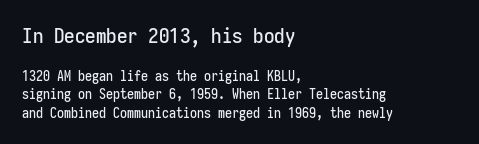
The image shows 21 px text type, upright; set left-aligned, normal line spacing (1.33x), normal letter spacing, not underlined; the first (top) block is 1.5x larger.
